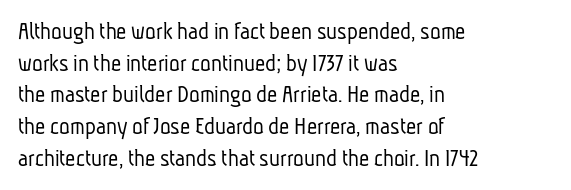
A quiet, ordinary-to-light weight characterises the typeface. Decoration check: the copy has no underline. What stands out about the letter spacing? Nothing — it is the standard amount. Every row of glyphs begins at an identical x-position on the left. Leading matches the norm, producing a regular column.
